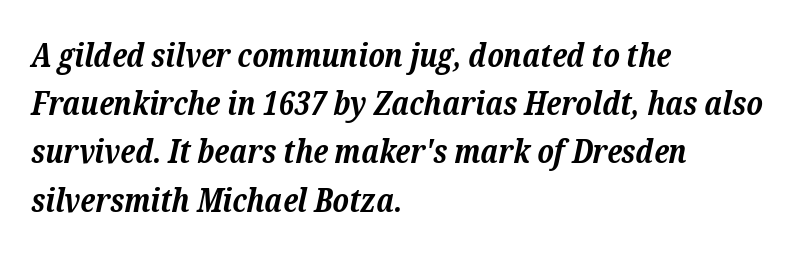
{"serif": "yes", "italic": "yes", "lean": "right", "slant_degrees": 12, "bold": "yes", "weight": "bold", "width": "normal", "stroke_contrast": "low", "x_height": "medium", "monospaced": "no", "underline": "no", "align": "left", "line_spacing": "normal", "line_spacing_ratio": 1.46, "letter_spacing": "normal", "letter_spacing_em": 0.0, "glyph_px": 33}
